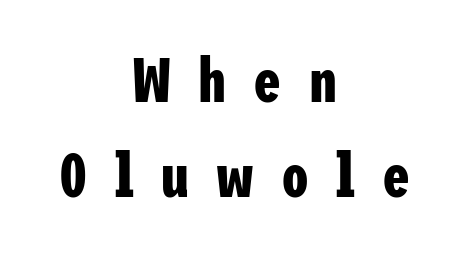
Observe the absence of serifs on each vertical stroke in this sample. In terms of weight, the rendering is a true, heavy bold. Inter-character spacing is expanded well beyond the font's built-in metrics. Regarding leading, the lines here are spaced in the standard way.
